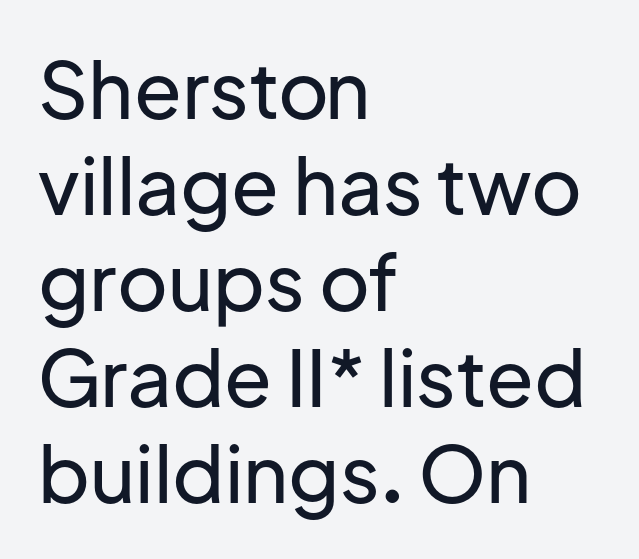
{"serif": "no", "italic": "no", "width": "normal", "stroke_contrast": "low", "x_height": "medium", "monospaced": "no", "underline": "no", "align": "left", "line_spacing_ratio": 1.23, "letter_spacing": "normal", "letter_spacing_em": 0.0, "glyph_px": 78}
